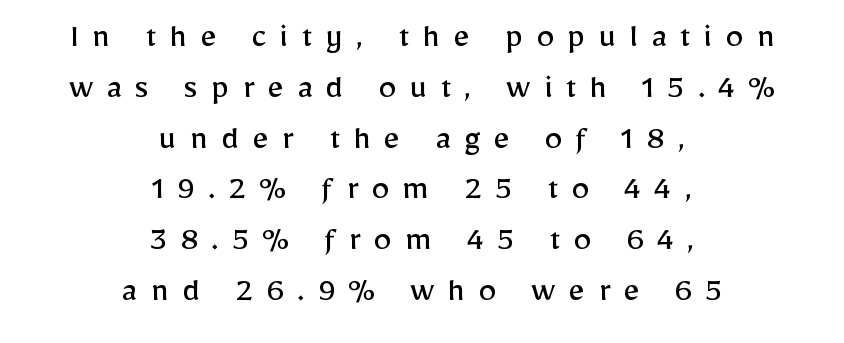
The image shows 36 px regular-weight sans-serif type, upright; set centered, normal line spacing (1.41x), unusually wide letter spacing (+0.36 em), not underlined; low stroke contrast and a medium x-height.
